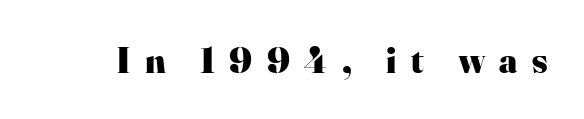
Q: Is the text bold? A: Yes.
Q: Is the text italic (slanted)? A: No, it is upright.
Q: Is the typeface a serif or a sans-serif typeface? A: Serif.
Q: Is the text underlined? A: No.
Q: Is the spacing between letters normal or unusually wide? A: Unusually wide.
Q: Width (condensed, normal, or wide)? A: Normal.
Q: Stroke contrast? A: High.
Q: x-height? A: Small.
Q: Monospaced? A: No.
